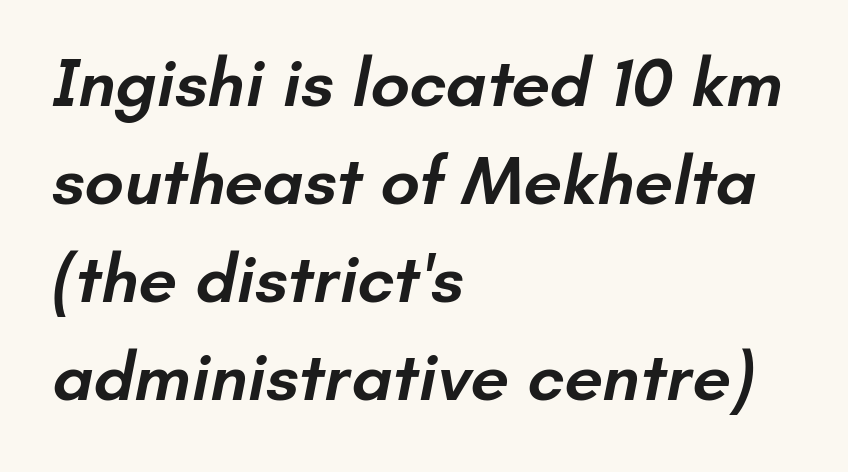
Q: Is the text bold? A: Semi-bold.
Q: Is the typeface a serif or a sans-serif typeface? A: Sans-serif.
Q: Is the text underlined? A: No.
Q: How is the paragraph aligned? A: Left-aligned.
Q: Is the spacing between letters normal or unusually wide? A: Normal.
Q: Is the spacing between lines tight, normal or loose? A: Normal.
Q: Width (condensed, normal, or wide)? A: Normal.
Q: Stroke contrast? A: Low.
Q: x-height? A: Small.
Q: Monospaced? A: No.
